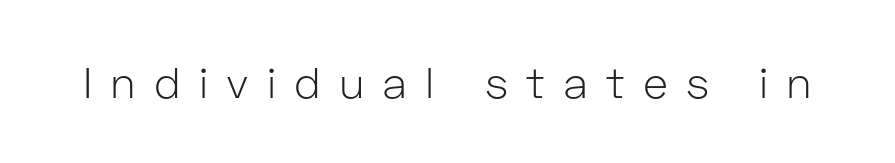
The image shows 43 px light sans-serif type, upright; set unusually wide letter spacing (+0.42 em), not underlined; low stroke contrast and a medium x-height.
